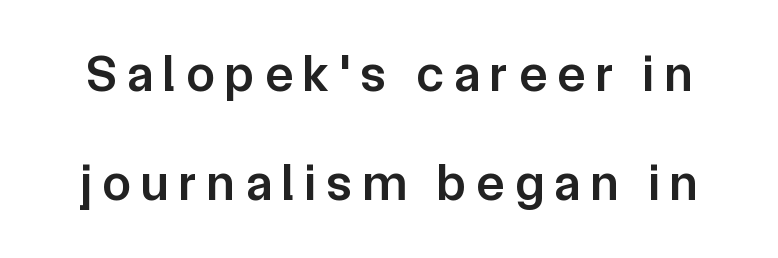
Q: Is the text bold? A: Semi-bold.
Q: Is the text italic (slanted)? A: No, it is upright.
Q: Is the typeface a serif or a sans-serif typeface? A: Sans-serif.
Q: Is the text underlined? A: No.
Q: Is the spacing between letters normal or unusually wide? A: Unusually wide.
Q: Is the spacing between lines tight, normal or loose? A: Loose.
Q: Width (condensed, normal, or wide)? A: Normal.
Q: Stroke contrast? A: Low.
Q: x-height? A: Medium.
Q: Monospaced? A: No.
